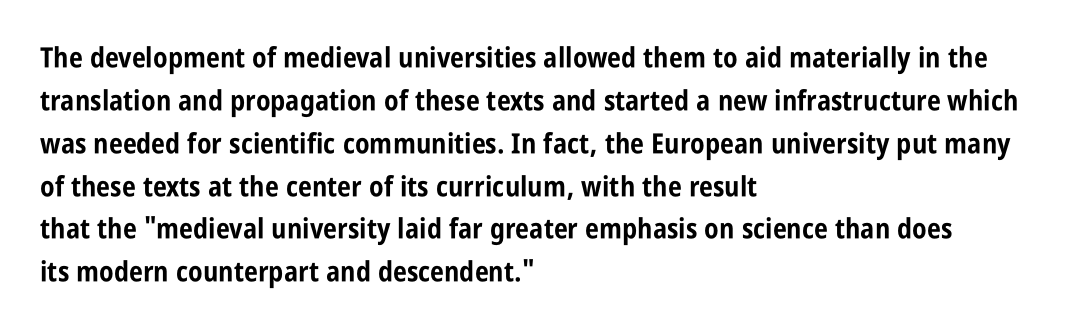
{"serif": "no", "italic": "no", "bold": "yes", "weight": "bold", "width": "condensed", "stroke_contrast": "low", "x_height": "large", "monospaced": "no", "underline": "no", "align": "left", "line_spacing": "normal", "line_spacing_ratio": 1.53, "letter_spacing": "normal", "letter_spacing_em": 0.0, "glyph_px": 28}
